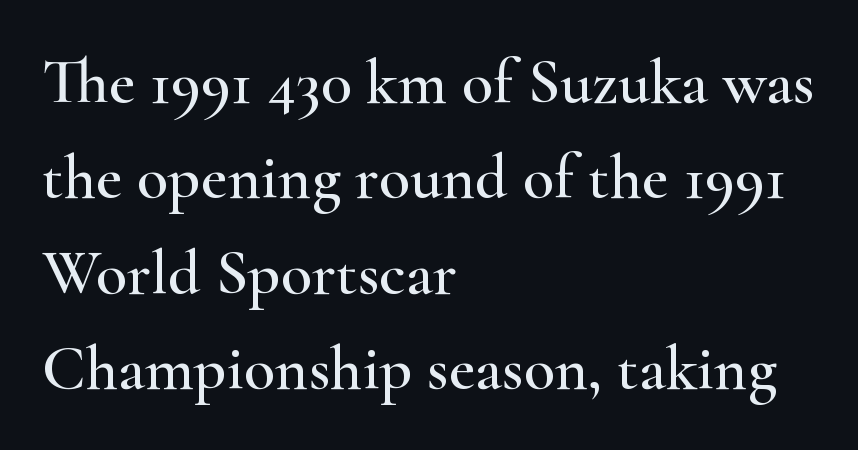
{"serif": "yes", "italic": "no", "width": "wide", "stroke_contrast": "high", "x_height": "small", "monospaced": "no", "underline": "no", "align": "left", "line_spacing": "normal", "line_spacing_ratio": 1.49, "letter_spacing": "normal", "letter_spacing_em": 0.0, "glyph_px": 64}
